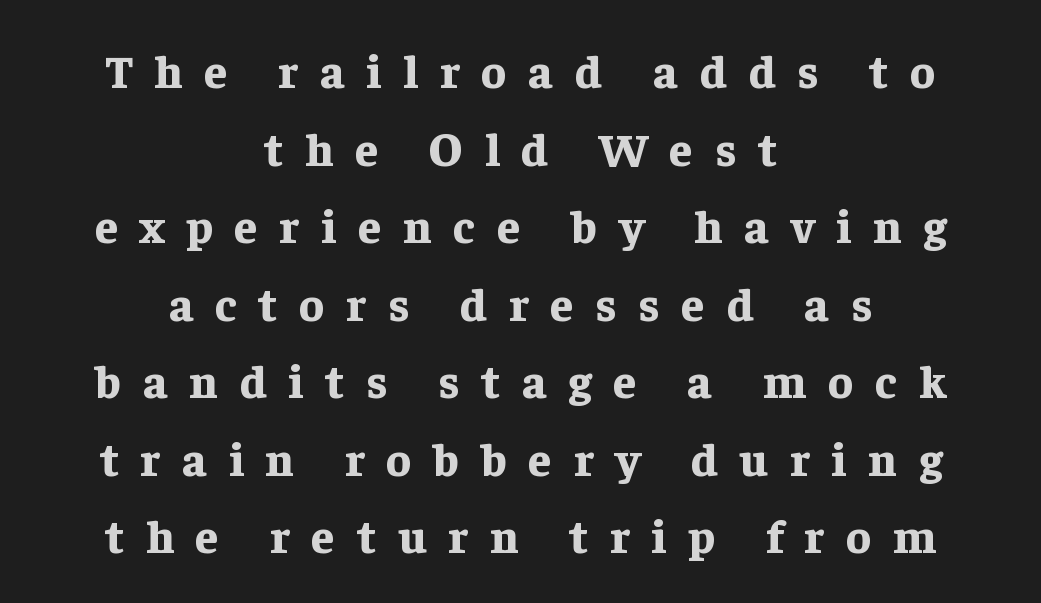
{"serif": "yes", "italic": "no", "bold": "yes", "weight": "bold", "width": "normal", "stroke_contrast": "low", "x_height": "medium", "monospaced": "no", "underline": "no", "align": "center", "line_spacing": "normal", "line_spacing_ratio": 1.65, "letter_spacing": "wide", "letter_spacing_em": 0.46, "glyph_px": 47}
